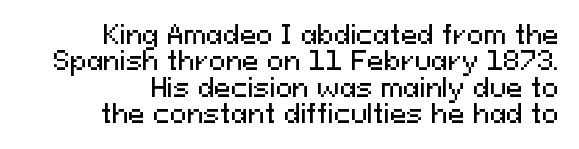
{"italic": "no", "underline": "no", "align": "right", "line_spacing": "tight", "line_spacing_ratio": 1.06, "letter_spacing": "normal", "letter_spacing_em": 0.0, "glyph_px": 25}
